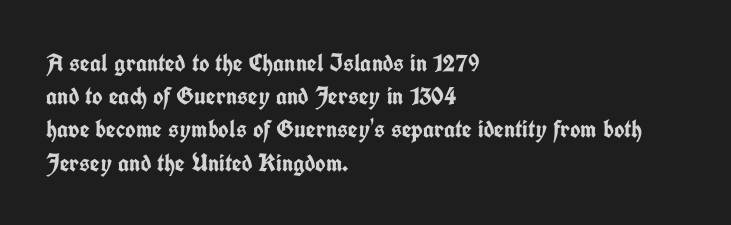
Q: Is the text bold? A: Yes.
Q: Is the text italic (slanted)? A: No, it is upright.
Q: Is the text underlined? A: No.
Q: How is the paragraph aligned? A: Left-aligned.
Q: Is the spacing between letters normal or unusually wide? A: Normal.
Q: Is the spacing between lines tight, normal or loose? A: Normal.
